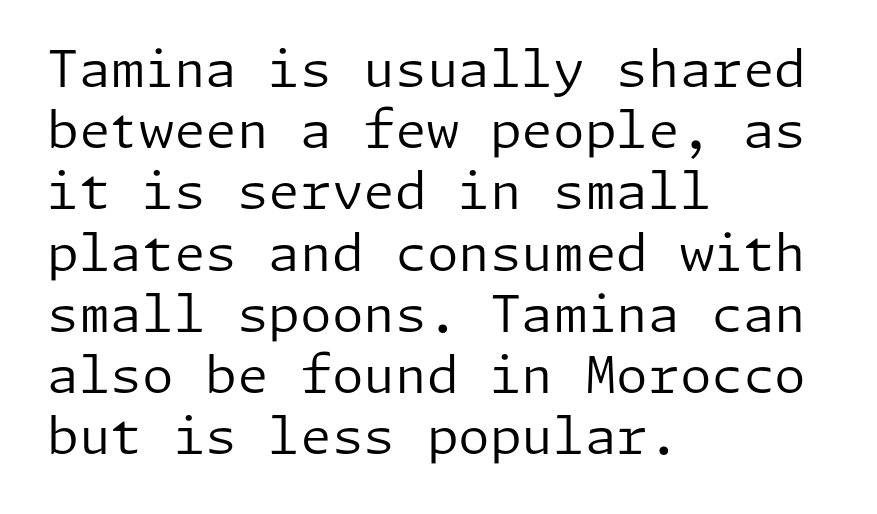
Q: Is the text bold? A: No.
Q: Is the text italic (slanted)? A: No, it is upright.
Q: Is the typeface a serif or a sans-serif typeface? A: Sans-serif.
Q: Is the text underlined? A: No.
Q: How is the paragraph aligned? A: Left-aligned.
Q: Is the spacing between letters normal or unusually wide? A: Normal.
Q: Width (condensed, normal, or wide)? A: Normal.
Q: Stroke contrast? A: Low.
Q: x-height? A: Medium.
